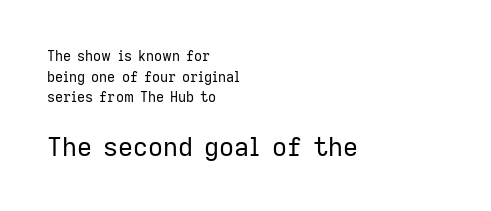
{"italic": "no", "bold": "no", "underline": "no", "align": "left", "line_spacing": "normal", "line_spacing_ratio": 1.47, "letter_spacing": "normal", "letter_spacing_em": 0.0, "larger_block": "second", "size_ratio": 1.86, "glyph_px": 26}
